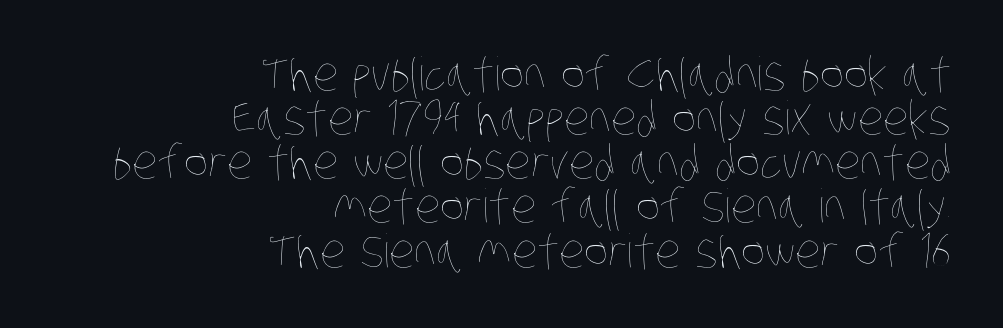
Quick note: underline off. Look at the tracking — it's just the regular setting, nothing added. Vertical stems look standard width or narrower in stroke. The letters advance in unequal steps, a hallmark of proportional type. The ragged edge is on the left, which tells us the setting is flush right. The vertical gap from one line to the next is small.
